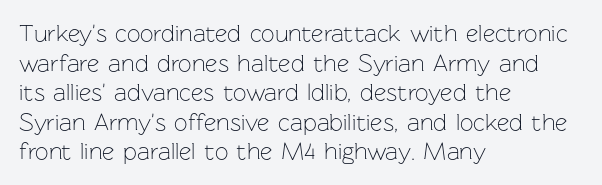
{"italic": "no", "bold": "no", "underline": "no", "align": "left", "line_spacing_ratio": 1.23, "letter_spacing": "normal", "letter_spacing_em": 0.0, "glyph_px": 24}
